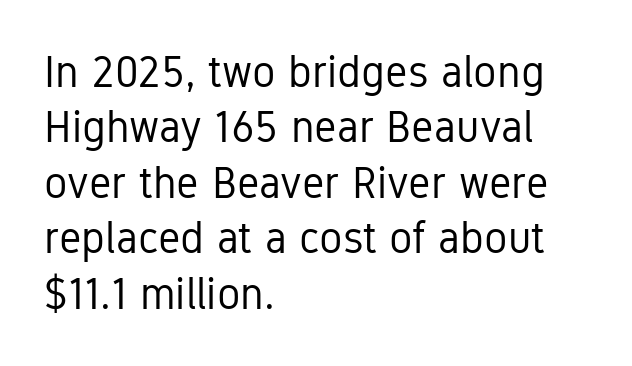
The image shows 44 px regular-weight, condensed sans-serif type, upright; set left-aligned, normal line spacing (1.26x), normal letter spacing, not underlined; low stroke contrast and a medium x-height.
